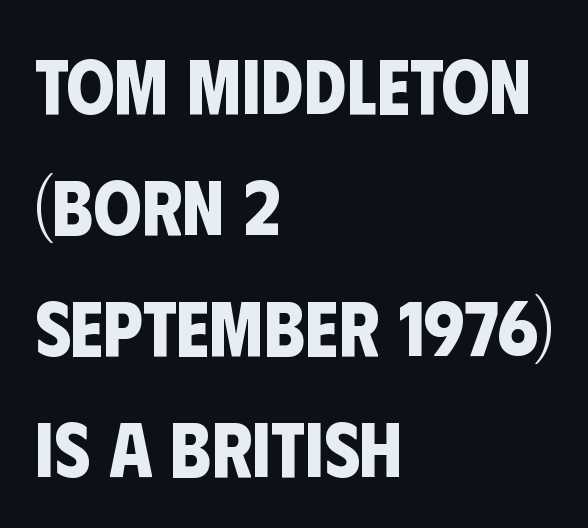
Nobody touched the tracking dial on this one. Lines of text with bare space underneath. Grotesque or geometric, the face here clearly has no serifs. Layout note: lines flush left. This sample keeps an unexceptional amount of space between lines.
